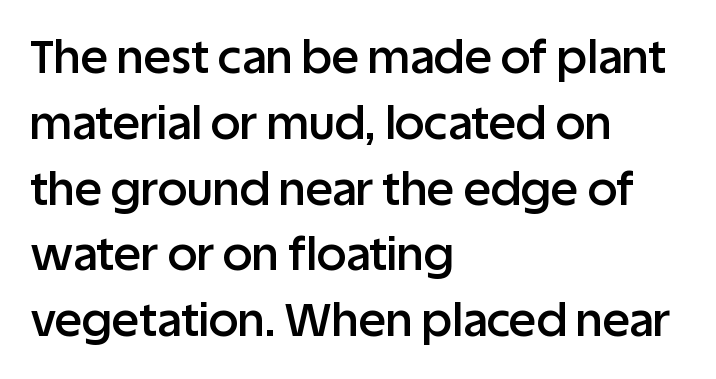
Check the space under the baseline: it is left empty. The face used here is rendered with its standard letterfit. The rag falls on the right side of this text block. Semibold letterforms, between regular and bold. This sample has the flowing, uneven cadence of proportional lettering. Posture: vertical.
